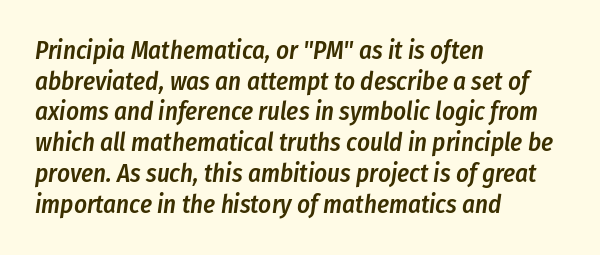
The image shows 25 px text type, italic (leaning right); set left-aligned, line spacing 1.23x, normal letter spacing, not underlined.
